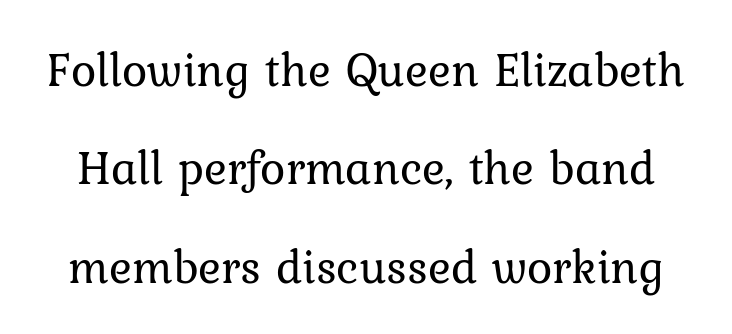
The image shows 48 px regular-weight type, upright; set loose line spacing (2.05x), normal letter spacing, not underlined; low stroke contrast and a medium x-height.
